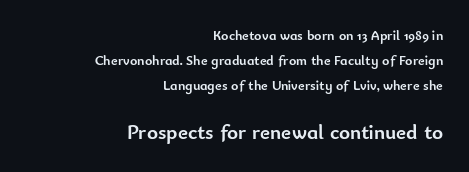
The image shows 21 px bold type, upright; set right-aligned, line spacing 1.78x, normal letter spacing, not underlined; the second (bottom) block is 1.5x larger.
